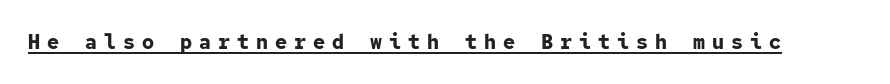
{"italic": "no", "bold": "yes", "underline": "yes", "letter_spacing": "wide", "letter_spacing_em": 0.35, "glyph_px": 20}
